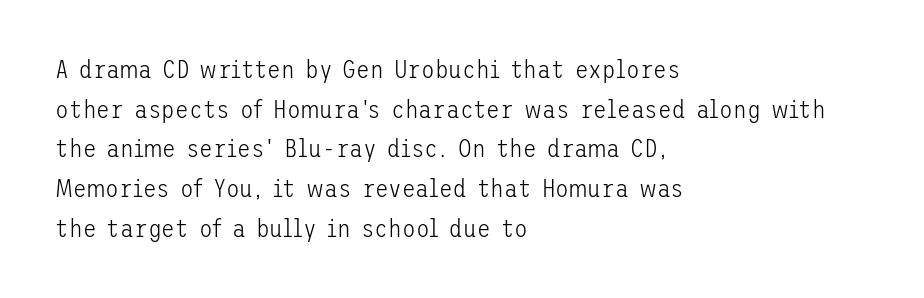
Q: Is the text bold? A: No.
Q: Is the text italic (slanted)? A: No, it is upright.
Q: Is the text underlined? A: No.
Q: How is the paragraph aligned? A: Left-aligned.
Q: Is the spacing between letters normal or unusually wide? A: Normal.
Q: Is the spacing between lines tight, normal or loose? A: Normal.
